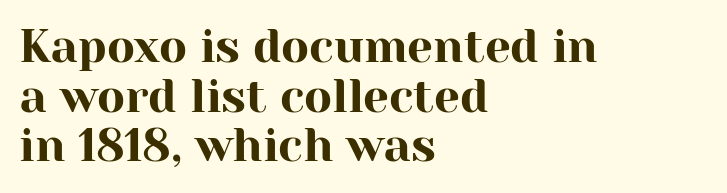
The image shows 46 px serif type, upright; set left-aligned, tight line spacing (1.08x), normal letter spacing, not underlined; high stroke contrast and a medium x-height.
